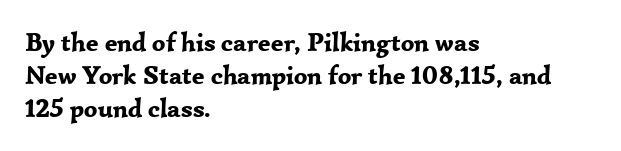
The leading is moderate, giving the passage an even texture. A dark, heavy texture on the line: the type is bold. Descenders hang freely into open space. Letter spacing: default. Notice how the passage keeps a crisp vertical edge on the left only. This is roman type, the default non-slanted kind.
